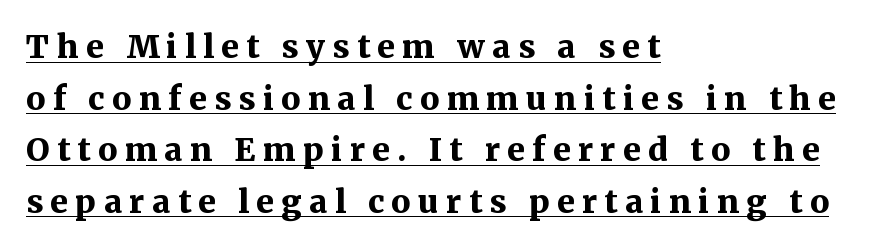
Each line of the rendering has a horizontal stroke beneath the glyphs. A typesetter would call this heavily tracked-out type. Varying glyph widths throughout — classic text-font behaviour. All the whitespace from short lines collects on the right. In terms of posture, this sample is upright.
